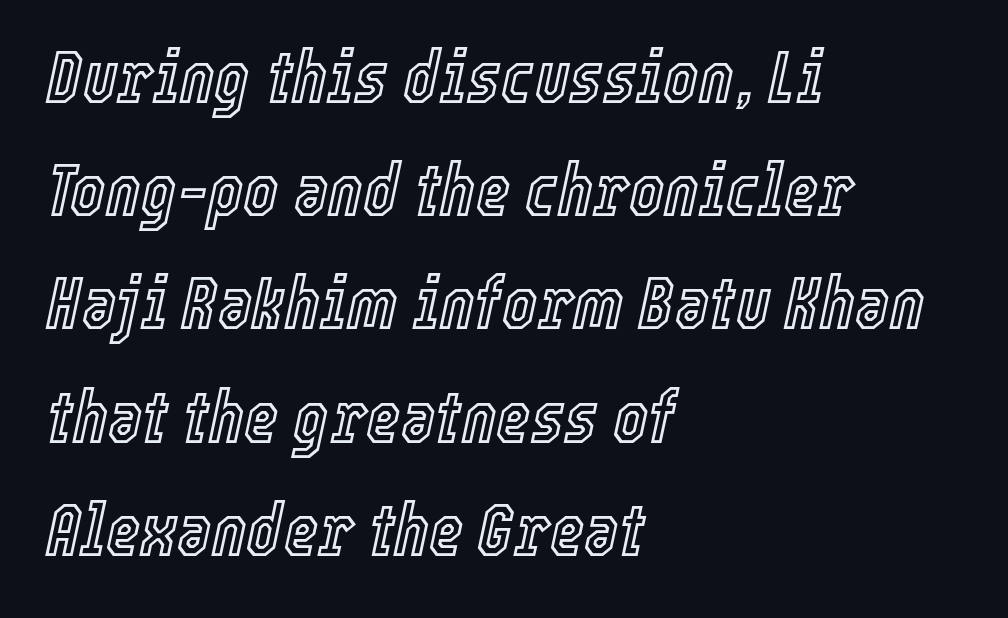
A bare baseline throughout the passage. These lines are set flush left with a ragged right edge. A typesetter would mark this as italic. Each letter keeps its own natural width here, so spacing adapts to shape.
